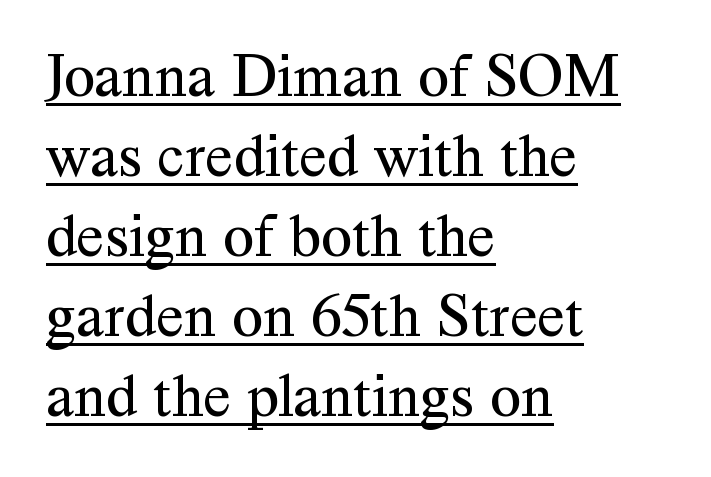
The image shows 63 px regular-weight serif type, upright; set left-aligned, normal line spacing (1.27x), normal letter spacing, underlined; medium stroke contrast and a medium x-height.
